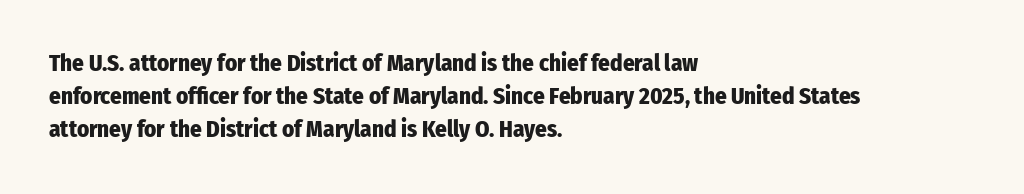
This sample keeps an unexceptional amount of space between lines. Strokes here are thick enough to call this a true bold. A student would call this left alignment; a typographer would say flush left, rag right. You can tell it's not italic because the verticals are truly vertical.
